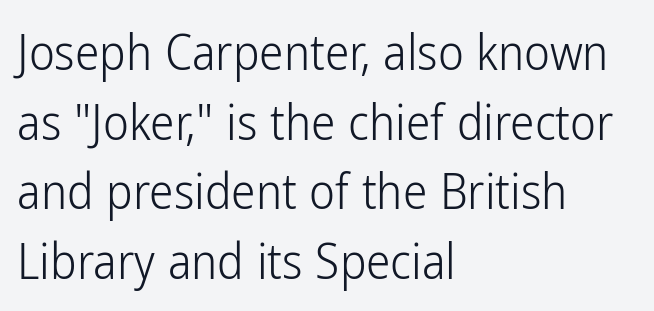
Underline: absent. Spacing between characters is what you'd get straight out of the box. This sample is left-justified, so line endings fall wherever the words run out. This rendering employs a face without finishing strokes, i.e., a sans-serif. Line spacing here is normal.
